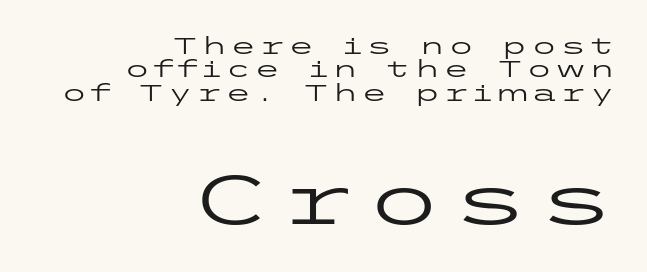
You could barely slide anything between these rows. Letters have the restrained weight of plain body copy at most. The specimen omits any rule beneath the text block's lines. Tall strokes in this sample are plumb rather than angled. Short and long lines alike share a common ending point at right. Classification — sans serif.
